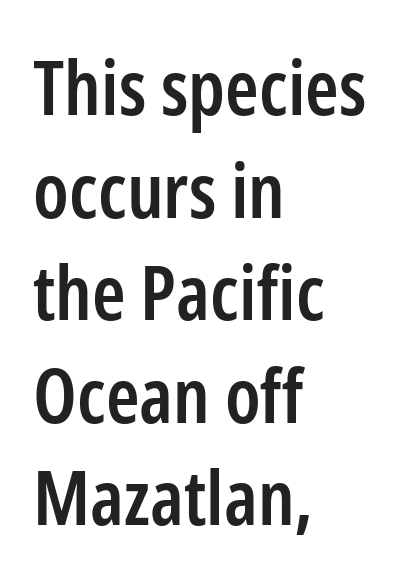
Summary of vertical rhythm: regular, with standard interline spacing. The rendering keeps characters at their native spacing. Typographic density is moderately raised because the face is semibold. Underlining? Definitely not there. The rag falls on the right side of this text block.
